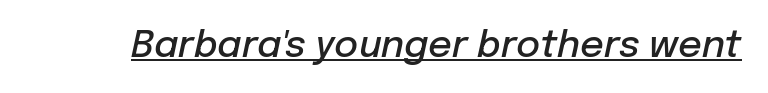
{"italic": "yes", "lean": "right", "slant_degrees": 12, "bold": "semi", "weight": "semibold", "width": "normal", "stroke_contrast": "low", "x_height": "medium", "monospaced": "no", "underline": "yes", "letter_spacing": "normal", "letter_spacing_em": 0.0, "glyph_px": 37}
